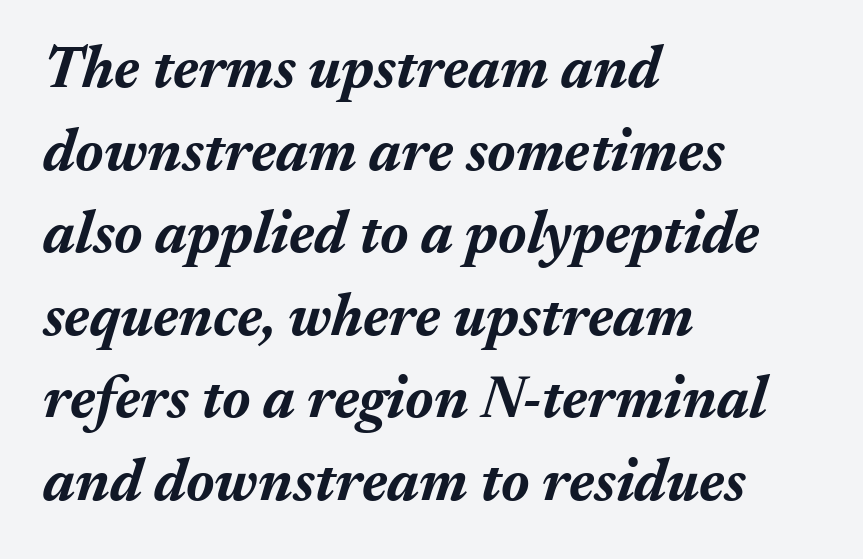
{"italic": "yes", "lean": "right", "slant_degrees": 17, "bold": "yes", "weight": "bold", "width": "normal", "stroke_contrast": "medium", "x_height": "medium", "monospaced": "no", "underline": "no", "align": "left", "line_spacing": "normal", "line_spacing_ratio": 1.4, "letter_spacing": "normal", "letter_spacing_em": 0.0, "glyph_px": 59}
